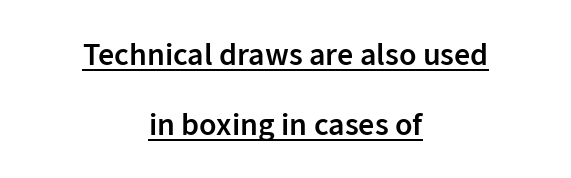
Strokes here are thickened, but only to semibold level. Each word holds together tightly as a unit, with standard inter-letter gaps. This sample has the flowing, uneven cadence of proportional lettering. Reading down the block, each line starts at a different indent, mirrored at its end. Each letter's strokes conclude bluntly, with no projecting serifs.
